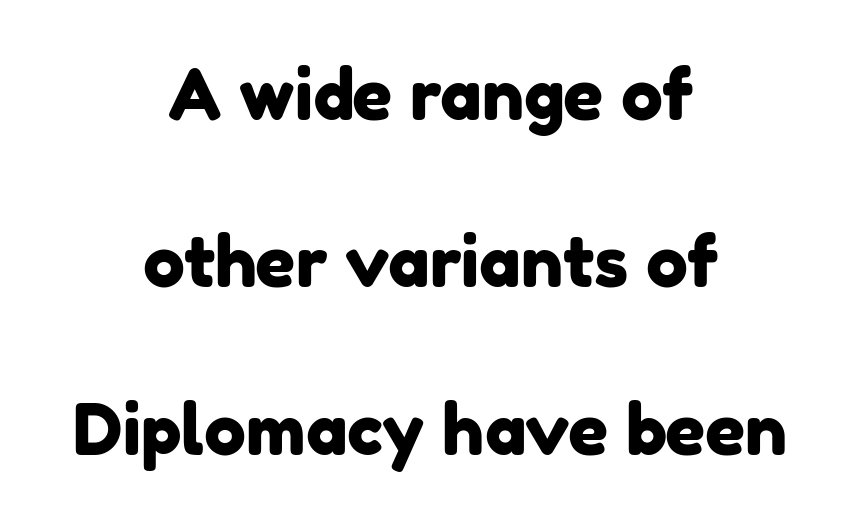
Q: Is the typeface a serif or a sans-serif typeface? A: Sans-serif.
Q: Is the text underlined? A: No.
Q: How is the paragraph aligned? A: Centered.
Q: Is the spacing between letters normal or unusually wide? A: Normal.
Q: Is the spacing between lines tight, normal or loose? A: Loose.
Q: Width (condensed, normal, or wide)? A: Normal.
Q: Stroke contrast? A: Low.
Q: x-height? A: Medium.
Q: Monospaced? A: No.
